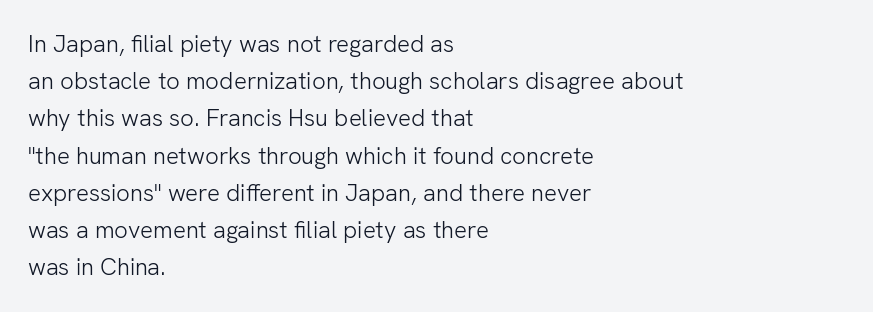
Q: Is the text bold? A: No.
Q: Is the text italic (slanted)? A: No, it is upright.
Q: Is the text underlined? A: No.
Q: How is the paragraph aligned? A: Left-aligned.
Q: Is the spacing between letters normal or unusually wide? A: Normal.
Q: Is the spacing between lines tight, normal or loose? A: Normal.
